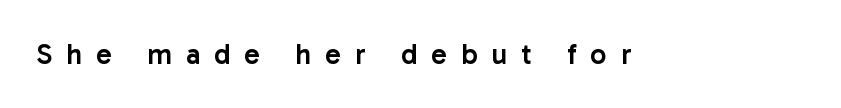
Q: Is the text bold? A: Semi-bold.
Q: Is the text italic (slanted)? A: No, it is upright.
Q: Is the typeface a serif or a sans-serif typeface? A: Sans-serif.
Q: Is the text underlined? A: No.
Q: Is the spacing between letters normal or unusually wide? A: Unusually wide.
Q: Width (condensed, normal, or wide)? A: Normal.
Q: Stroke contrast? A: Low.
Q: x-height? A: Medium.
Q: Monospaced? A: No.
